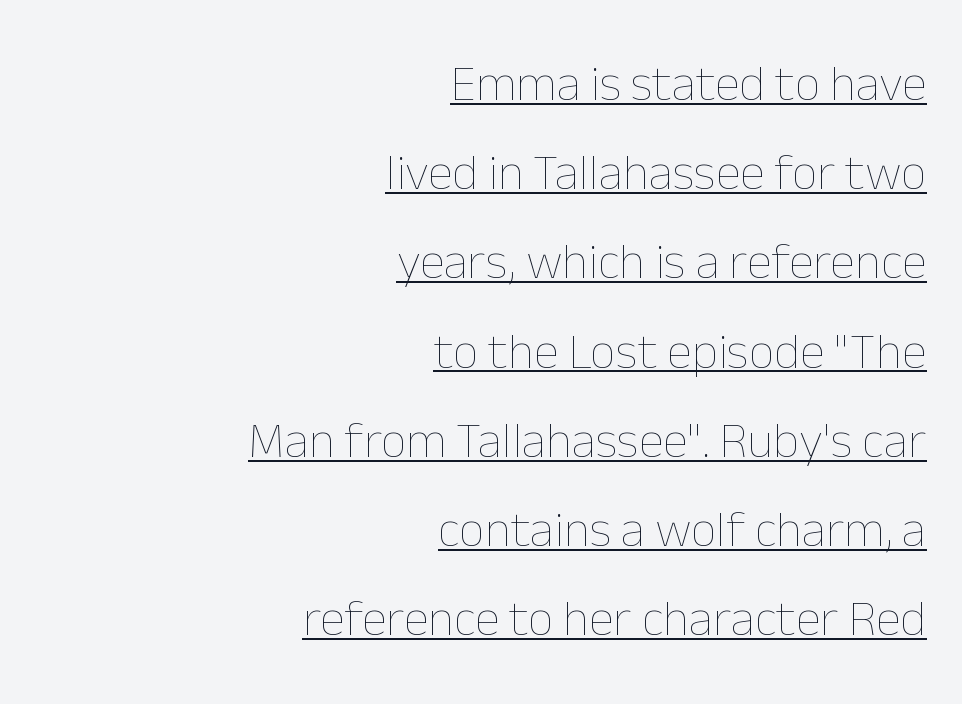
Q: Is the text bold? A: No.
Q: Is the text italic (slanted)? A: No, it is upright.
Q: Is the text underlined? A: Yes.
Q: How is the paragraph aligned? A: Right-aligned.
Q: Is the spacing between letters normal or unusually wide? A: Normal.
Q: Width (condensed, normal, or wide)? A: Normal.
Q: Stroke contrast? A: Low.
Q: x-height? A: Medium.
Q: Monospaced? A: No.
